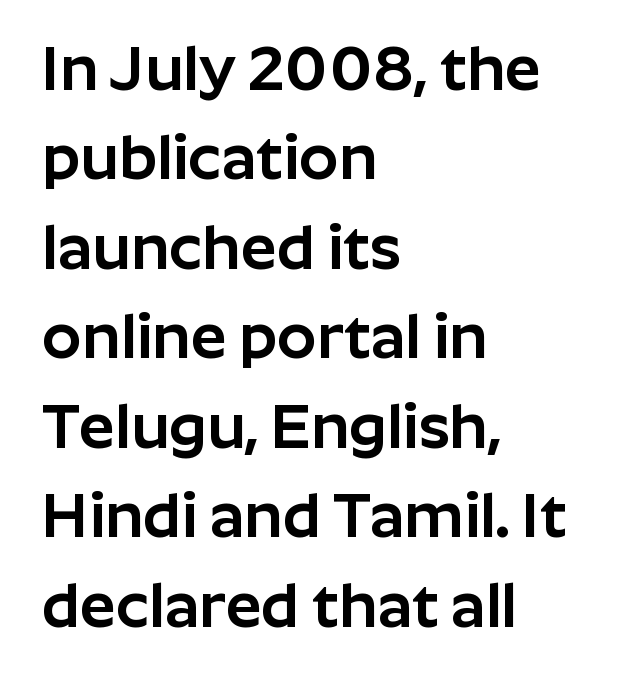
{"serif": "no", "italic": "no", "width": "normal", "stroke_contrast": "low", "x_height": "medium", "monospaced": "no", "underline": "no", "align": "left", "line_spacing": "normal", "line_spacing_ratio": 1.42, "letter_spacing": "normal", "letter_spacing_em": 0.0, "glyph_px": 63}
